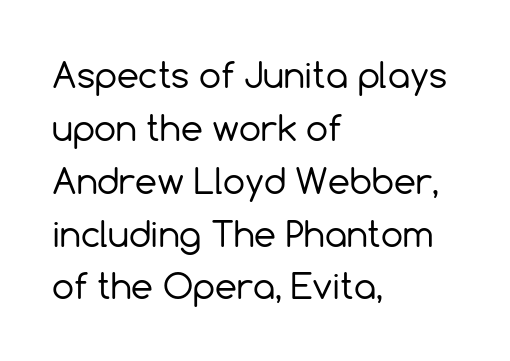
{"serif": "no", "italic": "no", "bold": "no", "weight": "regular", "width": "normal", "x_height": "medium", "monospaced": "no", "underline": "no", "align": "left", "line_spacing": "normal", "line_spacing_ratio": 1.51, "letter_spacing": "normal", "letter_spacing_em": 0.0, "glyph_px": 35}
